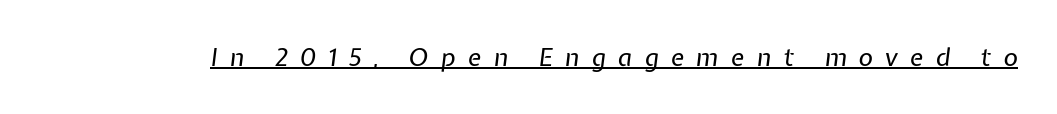
Caption: lettering with a line underneath. These lines have a slow, spaced-out rhythm from letter to letter. A light-to-regular cut is what we see here. You can tell it's italic because the verticals aren't actually vertical.
